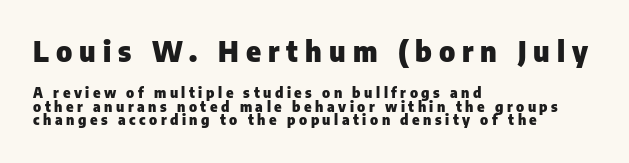
{"serif": "no", "italic": "no", "bold": "yes", "weight": "heavy", "width": "normal", "stroke_contrast": "low", "x_height": "medium", "monospaced": "no", "underline": "no", "align": "left", "line_spacing": "tight", "line_spacing_ratio": 0.98, "letter_spacing": "wide", "letter_spacing_em": 0.25, "larger_block": "first", "size_ratio": 2.0, "glyph_px": 28}
